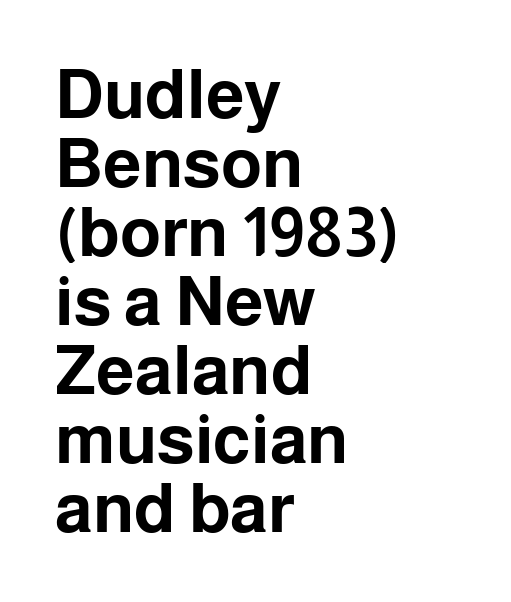
Unmarked baselines from the first word to the last. The text block is weighted toward the left margin, trailing off unevenly rightward. The leading is snug, giving the passage a crowded texture. A typesetter would mark this as roman, not italic. Spacing verdict: proportional, widths tailored to each character.
